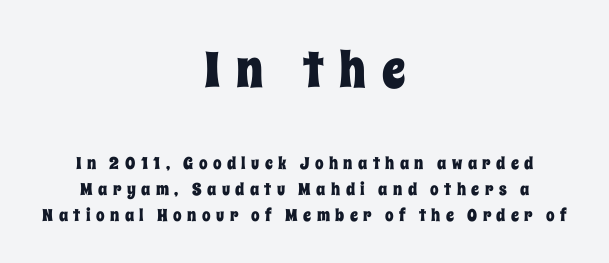
{"italic": "no", "width": "condensed", "stroke_contrast": "low", "x_height": "large", "monospaced": "no", "underline": "no", "align": "center", "line_spacing": "normal", "line_spacing_ratio": 1.52, "letter_spacing": "wide", "letter_spacing_em": 0.32, "larger_block": "first", "size_ratio": 2.94, "glyph_px": 50}
